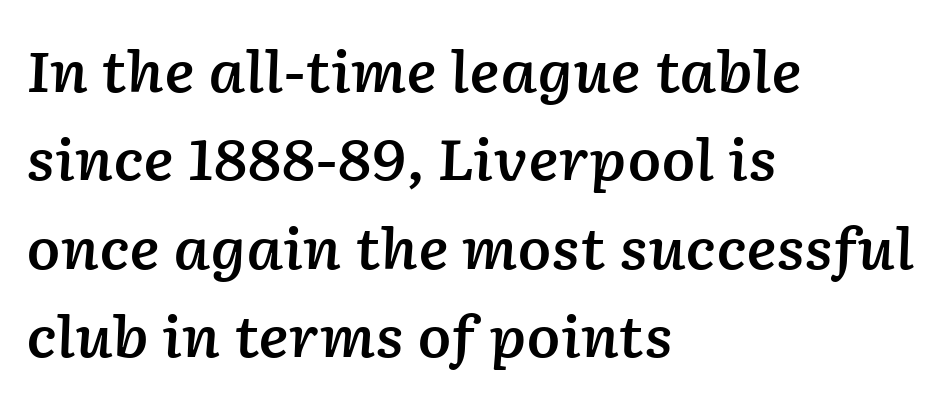
The image shows 56 px semibold type, italic (leaning right); set left-aligned, normal line spacing (1.58x), normal letter spacing, not underlined; low stroke contrast and a medium x-height.
